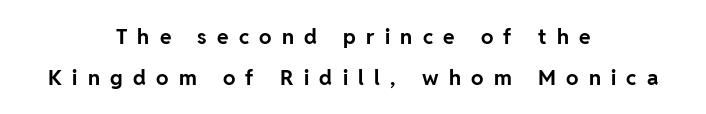
Vertically, the passage feels expansive, rows floating well apart. These lines were composed using upright roman letters. Any mark beneath the type? The region is blank. Compared with a flush-left layout, this one balances lines on the center instead. This sample uses expanded letter spacing, leaving extra air between glyphs. Its strokes are broad and dark, the hallmark of bold type.
